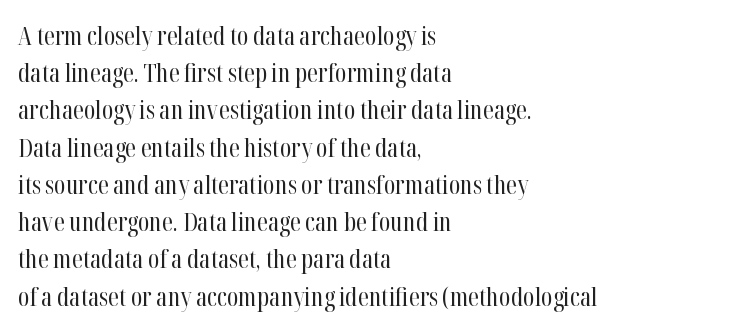
Each new line begins a customary step beneath the previous one. In CSS terms this would be text-align: left. Every character sits straight up, as roman type does. Inter-character spacing is left at the font's built-in metrics.
